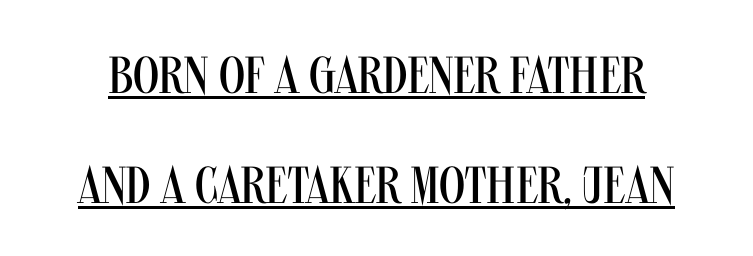
The image shows 52 px regular-weight, condensed sans-serif type, upright; set loose line spacing (2.12x), normal letter spacing, underlined; medium stroke contrast and a large x-height.
